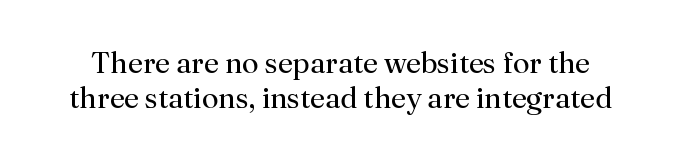
The image shows 30 px regular-weight serif type, upright; set line spacing 1.18x, normal letter spacing, not underlined; medium stroke contrast and a small x-height.
